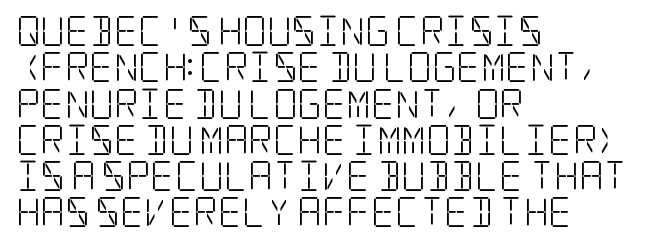
Q: Is the text bold? A: No.
Q: Is the text italic (slanted)? A: No, it is upright.
Q: Is the typeface a serif or a sans-serif typeface? A: Serif.
Q: Is the text underlined? A: No.
Q: How is the paragraph aligned? A: Left-aligned.
Q: Is the spacing between letters normal or unusually wide? A: Normal.
Q: Width (condensed, normal, or wide)? A: Condensed.
Q: Stroke contrast? A: Low.
Q: x-height? A: Large.
